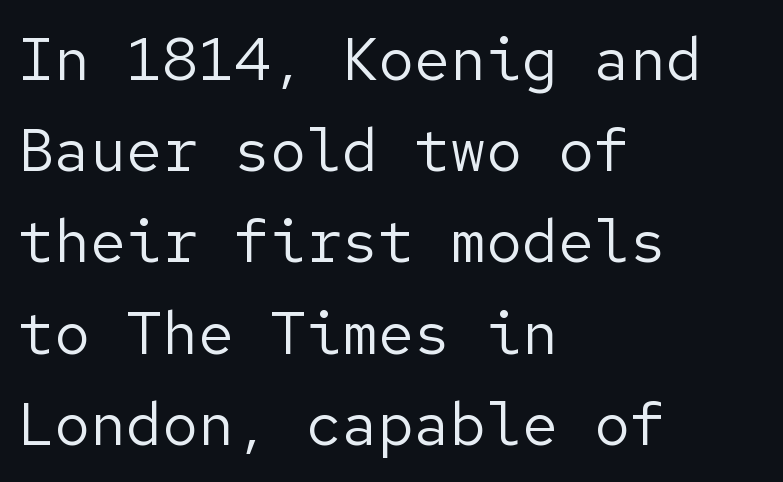
The paragraph has a hard left edge and a soft right edge. The characters display no serif detailing; their extremities are plain. The glyphs are unaccompanied by any horizontal stroke below them. Characters follow at the spacing the type designer built in.
